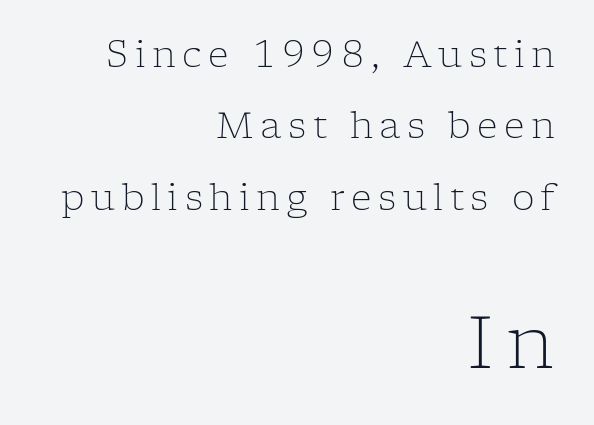
Here the designer chose a conventional face with non-uniform glyph widths. Honestly, the rows look like they've been pulled way apart. This rendering features lettering with no underline. Each line ends at the same right margin while the left side varies. I'd call this a serif setting — the letters wear small feet.
